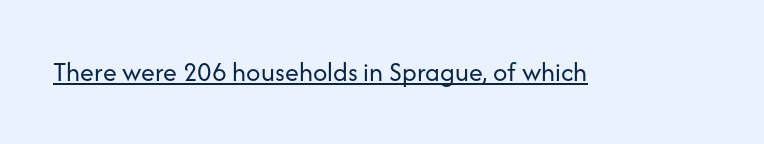
The image shows 28 px regular-weight sans-serif type, upright; set normal letter spacing, underlined; low stroke contrast and a medium x-height.
